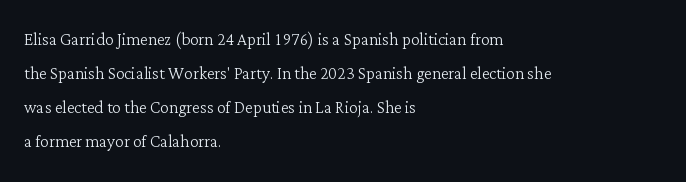
The image shows 22 px text type, upright; set left-aligned, normal line spacing (1.54x), normal letter spacing, not underlined.
